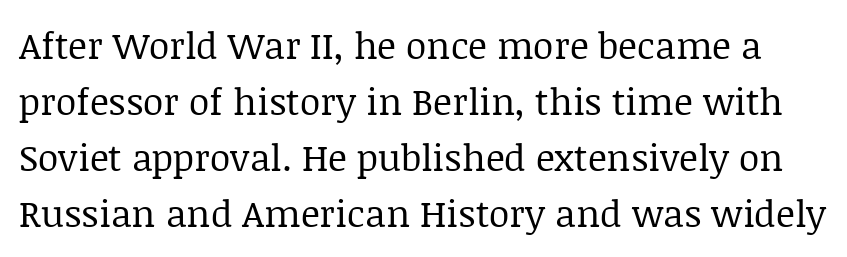
{"serif": "yes", "italic": "no", "bold": "no", "weight": "regular", "width": "normal", "stroke_contrast": "low", "x_height": "large", "monospaced": "no", "underline": "no", "line_spacing": "normal", "line_spacing_ratio": 1.51, "letter_spacing": "normal", "letter_spacing_em": 0.0, "glyph_px": 37}
